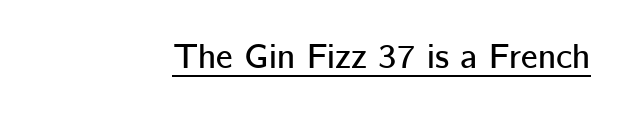
Examine the stroke ends and you'll find no serifs. Notice how the stems are strictly vertical — no italics here. You could not count columns in this text — the font is proportionally spaced. Observe the ordinary spacing: letters are neighbours, not strangers. The specimen includes a rule beneath the text block's lines.
